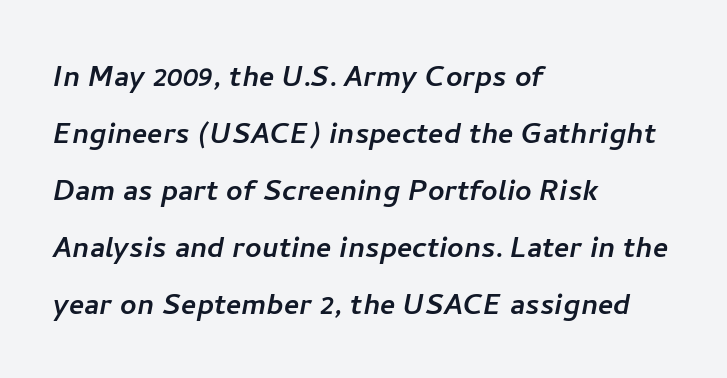
{"serif": "no", "width": "normal", "stroke_contrast": "low", "x_height": "medium", "monospaced": "no", "underline": "no", "align": "left", "line_spacing": "normal", "line_spacing_ratio": 1.58, "letter_spacing": "normal", "letter_spacing_em": 0.0, "glyph_px": 36}
